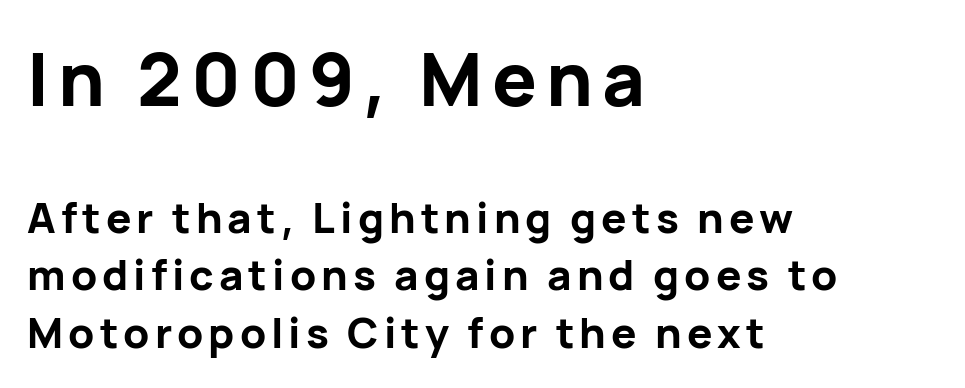
Q: Is the text bold? A: Yes.
Q: Is the text italic (slanted)? A: No, it is upright.
Q: Is the typeface a serif or a sans-serif typeface? A: Sans-serif.
Q: Is the text underlined? A: No.
Q: How is the paragraph aligned? A: Left-aligned.
Q: Is the spacing between lines tight, normal or loose? A: Normal.
Q: Which block of text is set in a larger size, the first (top) or the second (bottom)? A: The first (top) one.
Q: Width (condensed, normal, or wide)? A: Normal.
Q: Stroke contrast? A: Low.
Q: x-height? A: Medium.
Q: Monospaced? A: No.
